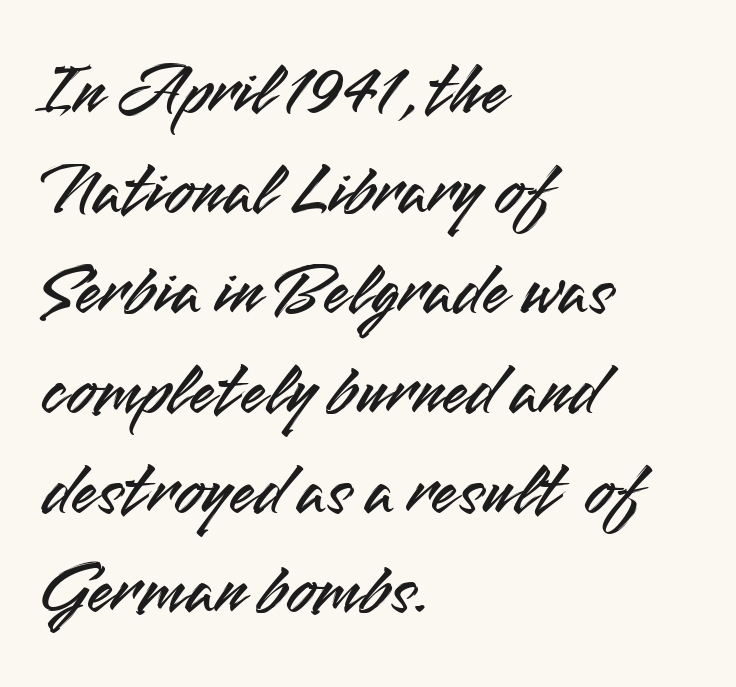
{"serif": "no", "width": "normal", "stroke_contrast": "medium", "x_height": "small", "monospaced": "no", "underline": "no", "align": "left", "line_spacing": "normal", "line_spacing_ratio": 1.35, "letter_spacing": "normal", "letter_spacing_em": 0.0, "glyph_px": 74}
